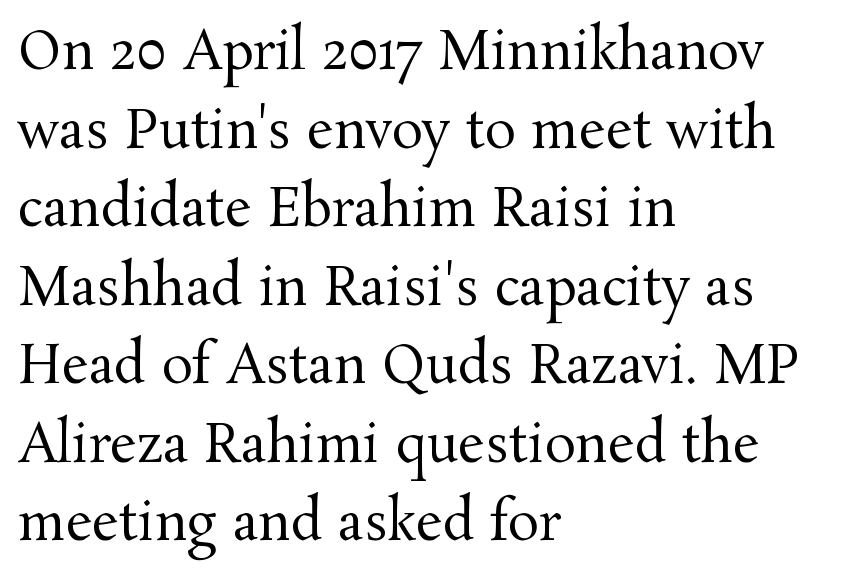
Character widths vary here, with narrow letters taking less room than wide ones. Does the type have serifs? Yes, each stem ends in a small foot. The rendering anchors every line to the left-hand side. Each row of text sits above clean, open space. This rendering leaves character spacing at its baseline value.
